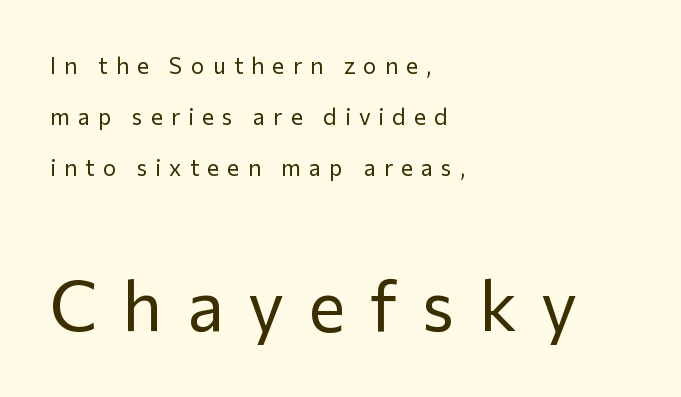
The designer dialed line spacing up above the default. Looks like regular typesetting: each glyph gets only the width it needs. Look at the tracking — it's clearly loosened, letters drifting apart. Descenders hang freely into open space. Unlike italic type, these characters show no tilt at all.
